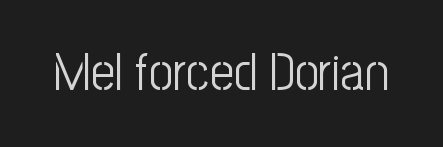
{"serif": "no", "italic": "no", "bold": "no", "weight": "light", "width": "condensed", "stroke_contrast": "low", "x_height": "medium", "monospaced": "no", "underline": "no", "letter_spacing": "normal", "letter_spacing_em": 0.0, "glyph_px": 53}
